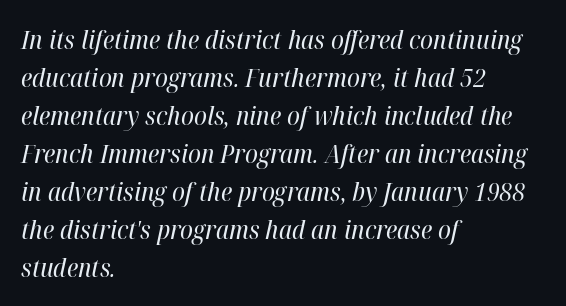
The area under the type is left untouched. The setting favours the left margin, as ordinary paragraphs usually do. Unbolded letterforms with no extra heft. The leading is moderate, giving the passage an even texture.
